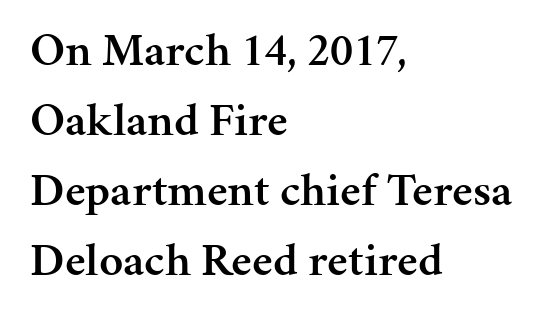
{"serif": "yes", "italic": "no", "bold": "semi", "weight": "semibold", "width": "normal", "stroke_contrast": "medium", "x_height": "medium", "monospaced": "no", "underline": "no", "align": "left", "line_spacing": "normal", "line_spacing_ratio": 1.49, "letter_spacing": "normal", "letter_spacing_em": 0.0, "glyph_px": 47}
